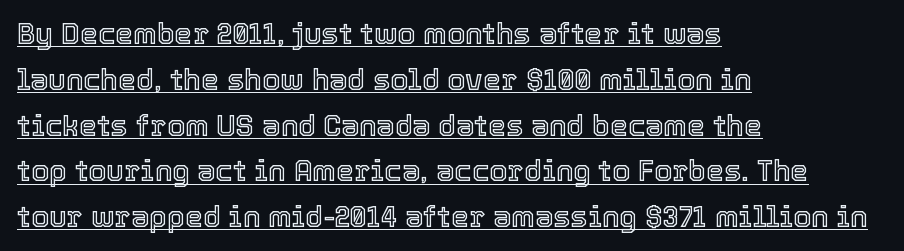
The image shows 29 px text type, upright; set left-aligned, normal line spacing (1.58x), normal letter spacing, underlined; a medium x-height.
